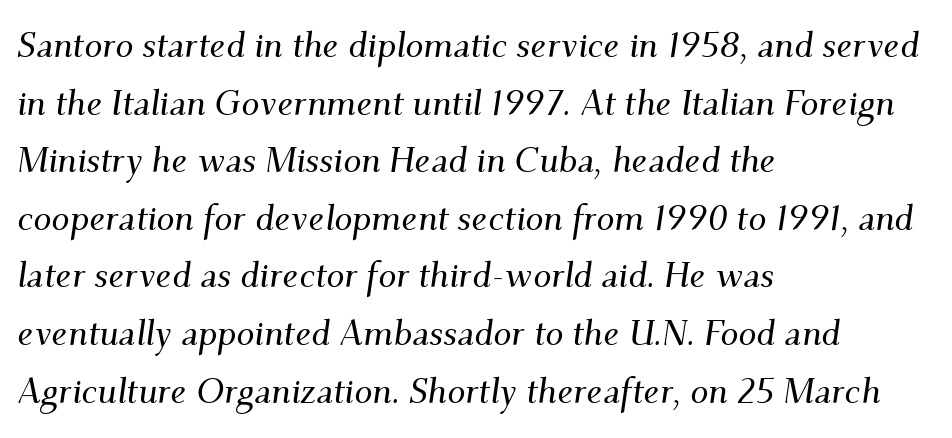
Q: Is the text italic (slanted)? A: Yes, it leans right by about 9 degrees.
Q: Is the typeface a serif or a sans-serif typeface? A: Serif.
Q: Is the text underlined? A: No.
Q: How is the paragraph aligned? A: Left-aligned.
Q: Is the spacing between letters normal or unusually wide? A: Normal.
Q: Is the spacing between lines tight, normal or loose? A: Normal.
Q: Width (condensed, normal, or wide)? A: Normal.
Q: Stroke contrast? A: Medium.
Q: x-height? A: Small.
Q: Monospaced? A: No.
